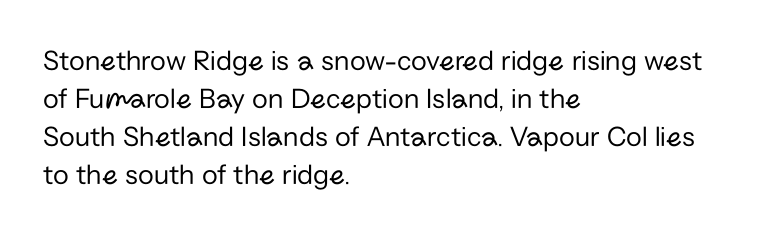
Q: Is the text bold? A: No.
Q: Is the text italic (slanted)? A: No, it is upright.
Q: Is the typeface a serif or a sans-serif typeface? A: Sans-serif.
Q: Is the text underlined? A: No.
Q: How is the paragraph aligned? A: Left-aligned.
Q: Is the spacing between letters normal or unusually wide? A: Normal.
Q: Is the spacing between lines tight, normal or loose? A: Normal.
Q: Width (condensed, normal, or wide)? A: Normal.
Q: Stroke contrast? A: Low.
Q: x-height? A: Medium.
Q: Monospaced? A: No.
